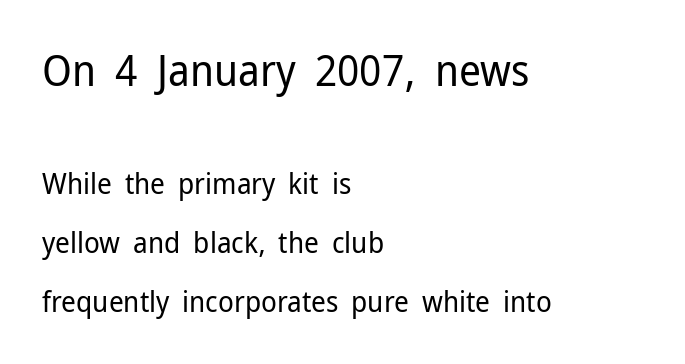
These glyphs show unthickened strokes, regular width or finer. How are the letters spaced? Ordinarily, with no added tracking. This sample has the flowing, uneven cadence of proportional lettering. Nobody drew a line under any word here. One glance says open: line gaps are wider than usual.
